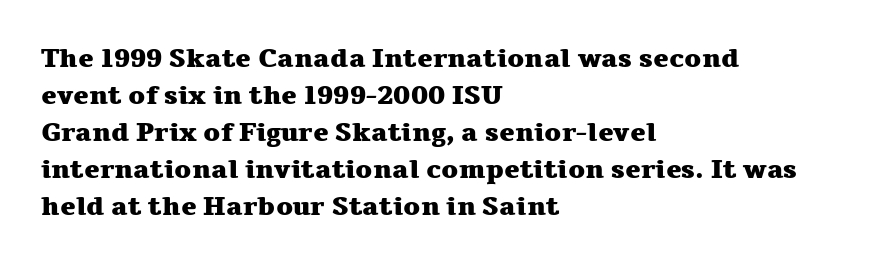
The image shows 26 px bold type, upright; set left-aligned, normal line spacing (1.42x), normal letter spacing, not underlined.
